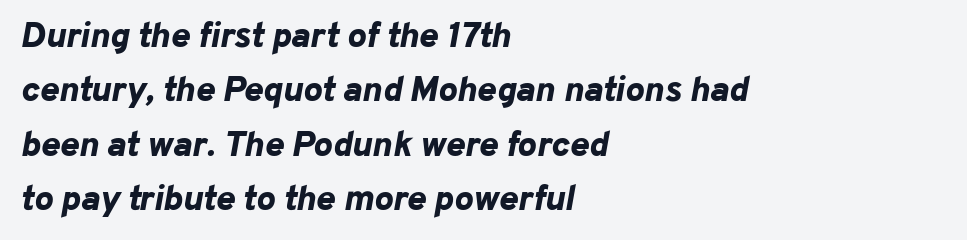
{"italic": "yes", "lean": "right", "slant_degrees": 10, "bold": "yes", "weight": "bold", "width": "normal", "stroke_contrast": "low", "x_height": "medium", "monospaced": "no", "underline": "no", "align": "left", "line_spacing": "normal", "line_spacing_ratio": 1.51, "letter_spacing": "normal", "letter_spacing_em": 0.0, "glyph_px": 36}
